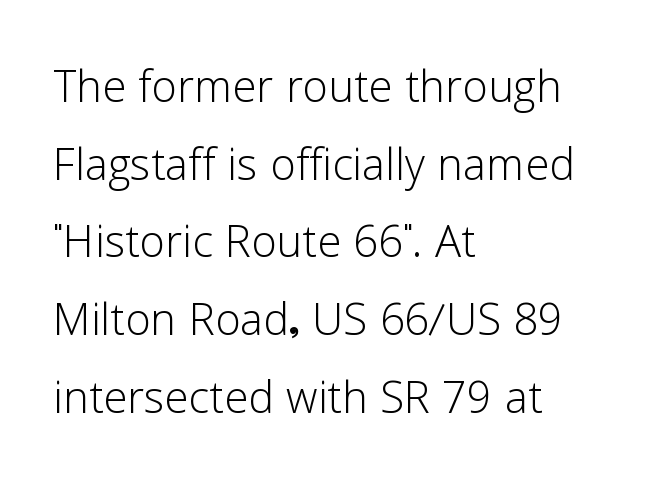
This rendering leaves character spacing at its baseline value. The passage shown stacks its lines at a standard gap. The rendering shows plain stroke endings on the letterforms — a sans-serif design. A student would call this left alignment; a typographer would say flush left, rag right. You could not count columns in this text — the font is proportionally spaced. Tall strokes in this sample are plumb rather than angled.
